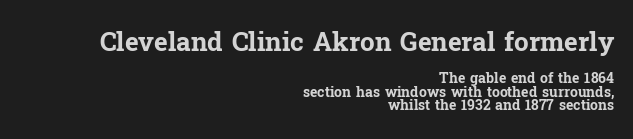
Q: Is the text bold? A: Yes.
Q: Is the text italic (slanted)? A: No, it is upright.
Q: Is the text underlined? A: No.
Q: How is the paragraph aligned? A: Right-aligned.
Q: Is the spacing between letters normal or unusually wide? A: Normal.
Q: Is the spacing between lines tight, normal or loose? A: Tight.
Q: Which block of text is set in a larger size, the first (top) or the second (bottom)? A: The first (top) one.
